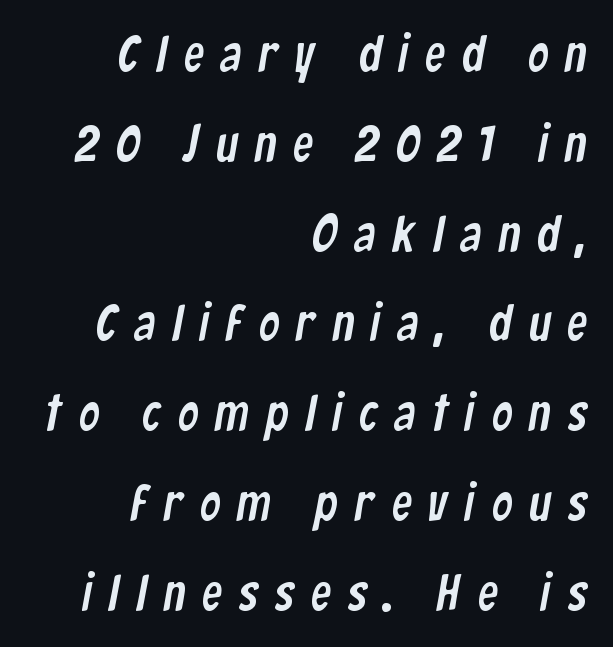
The image shows 51 px condensed sans-serif type; set right-aligned, line spacing 1.76x, unusually wide letter spacing (+0.33 em), not underlined; low stroke contrast and a medium x-height.
